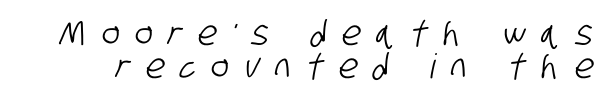
Varying glyph widths throughout — classic text-font behaviour. Just letters on the line, the space beneath them empty. Substantial extra tracking has been applied to these lines. Each letter's strokes conclude bluntly, with no projecting serifs.
